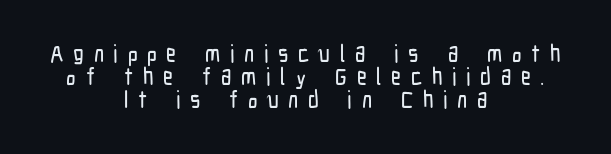
The image shows 24 px text type, upright; set centered, tight line spacing (0.96x), unusually wide letter spacing (+0.4 em), not underlined.
